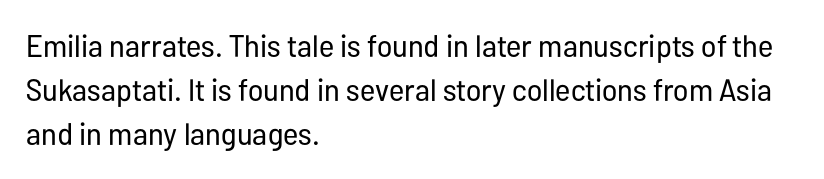
The image shows 31 px regular-weight, condensed sans-serif type, upright; set left-aligned, normal line spacing (1.42x), normal letter spacing, not underlined; low stroke contrast and a medium x-height.
